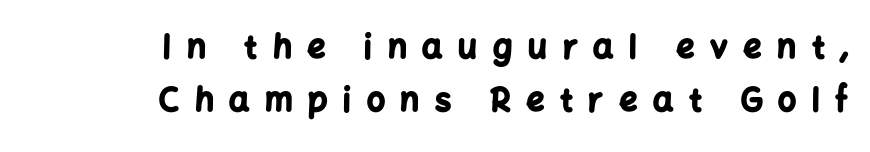
{"serif": "no", "italic": "no", "bold": "yes", "weight": "bold", "width": "normal", "stroke_contrast": "low", "x_height": "medium", "monospaced": "no", "underline": "no", "align": "right", "line_spacing": "normal", "line_spacing_ratio": 1.67, "letter_spacing": "wide", "letter_spacing_em": 0.49, "glyph_px": 32}
